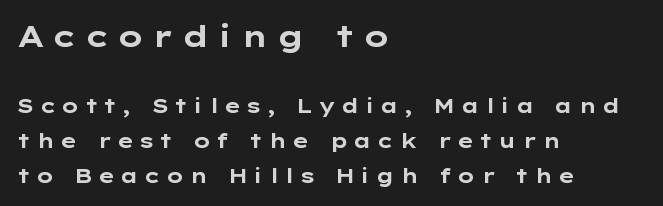
Q: Is the text bold? A: Yes.
Q: Is the text italic (slanted)? A: No, it is upright.
Q: Is the typeface a serif or a sans-serif typeface? A: Sans-serif.
Q: Is the text underlined? A: No.
Q: How is the paragraph aligned? A: Left-aligned.
Q: Is the spacing between letters normal or unusually wide? A: Unusually wide.
Q: Which block of text is set in a larger size, the first (top) or the second (bottom)? A: The first (top) one.
Q: Width (condensed, normal, or wide)? A: Wide.
Q: Stroke contrast? A: Low.
Q: x-height? A: Medium.
Q: Monospaced? A: No.
